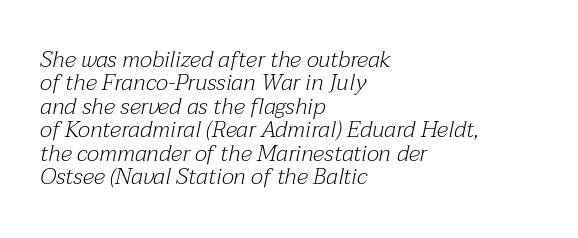
The image shows 23 px text type, italic (leaning right); set left-aligned, tight line spacing (1.02x), normal letter spacing, not underlined.
